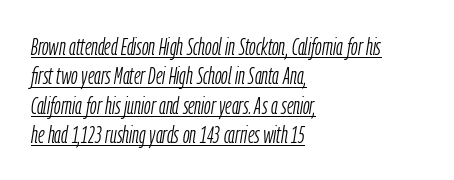
The string is rendered with underlining switched on. This rendering uses left alignment, leaving the right contour irregular. Rendered with sloped, italic letterforms. No extra ink here — the face is not bold. Inter-character spacing is left at the font's built-in metrics.
